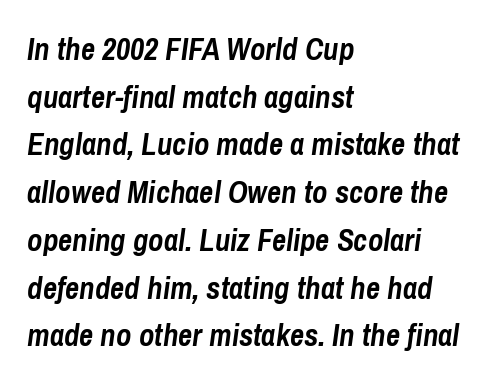
The image shows 31 px semibold, condensed type, italic (leaning right); set left-aligned, normal line spacing (1.54x), normal letter spacing, not underlined; low stroke contrast and a medium x-height.
